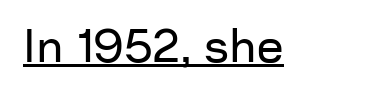
Q: Is the text bold? A: No.
Q: Is the text italic (slanted)? A: No, it is upright.
Q: Is the typeface a serif or a sans-serif typeface? A: Sans-serif.
Q: Is the text underlined? A: Yes.
Q: Is the spacing between letters normal or unusually wide? A: Normal.
Q: Width (condensed, normal, or wide)? A: Normal.
Q: Stroke contrast? A: Low.
Q: x-height? A: Medium.
Q: Monospaced? A: No.
